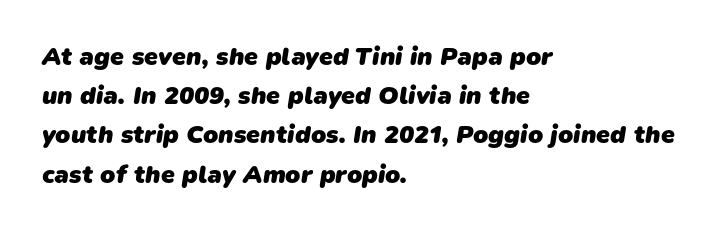
A dark, heavy texture on the line: the type is bold. There is no visible air inserted between adjacent glyphs. Glance below the letters and you will spot only blank space. Where is the straight margin? On the left. Baseline-to-baseline distance is the conventional proportion of letter height.
